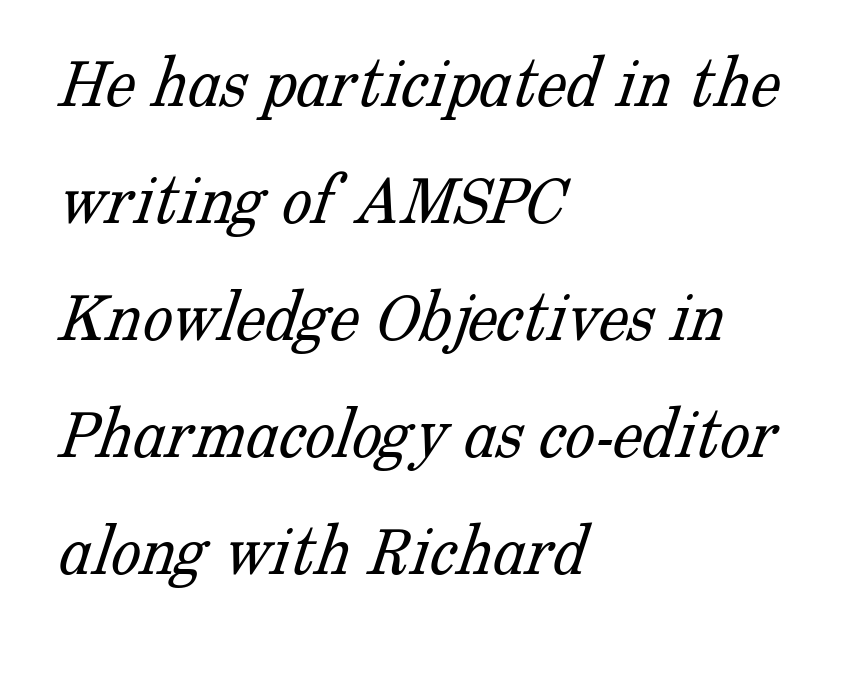
This sample has the flowing, uneven cadence of proportional lettering. Type style note: has serifs. Weight: not bold — regular or lighter. Compared with typical paragraphs, the rows here are spaced about the same. The line texture is even and compact thanks to regular tracking.
